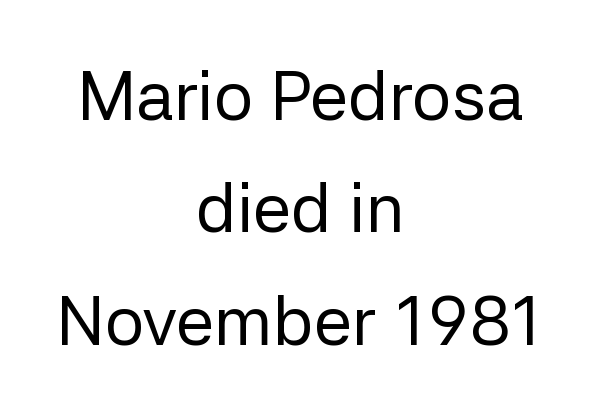
Q: Is the text bold? A: No.
Q: Is the text italic (slanted)? A: No, it is upright.
Q: Is the typeface a serif or a sans-serif typeface? A: Sans-serif.
Q: Is the text underlined? A: No.
Q: How is the paragraph aligned? A: Centered.
Q: Is the spacing between letters normal or unusually wide? A: Normal.
Q: Is the spacing between lines tight, normal or loose? A: Normal.
Q: Width (condensed, normal, or wide)? A: Normal.
Q: Stroke contrast? A: Low.
Q: x-height? A: Medium.
Q: Monospaced? A: No.
